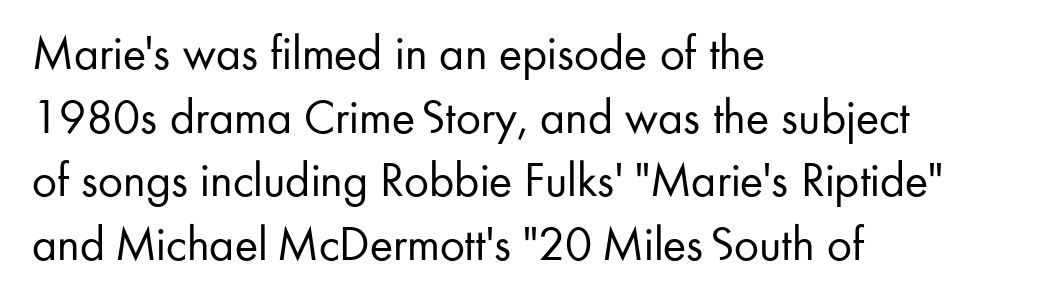
The image shows 49 px regular-weight sans-serif type, upright; set left-aligned, normal line spacing (1.3x), normal letter spacing, not underlined; low stroke contrast and a small x-height.
